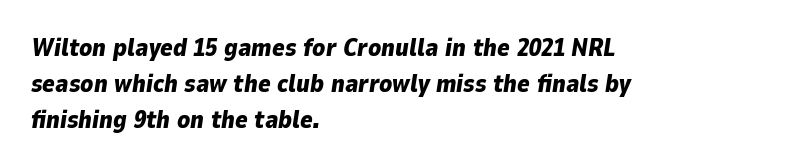
Q: Is the text bold? A: Yes.
Q: Is the text italic (slanted)? A: Yes, it leans right by about 9 degrees.
Q: Is the text underlined? A: No.
Q: How is the paragraph aligned? A: Left-aligned.
Q: Is the spacing between letters normal or unusually wide? A: Normal.
Q: Is the spacing between lines tight, normal or loose? A: Normal.
